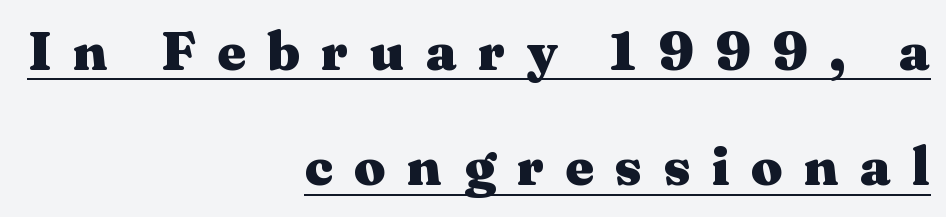
The image shows 55 px heavy, wide serif type, upright; set right-aligned, loose line spacing (2.1x), unusually wide letter spacing (+0.39 em), underlined; medium stroke contrast and a medium x-height.
